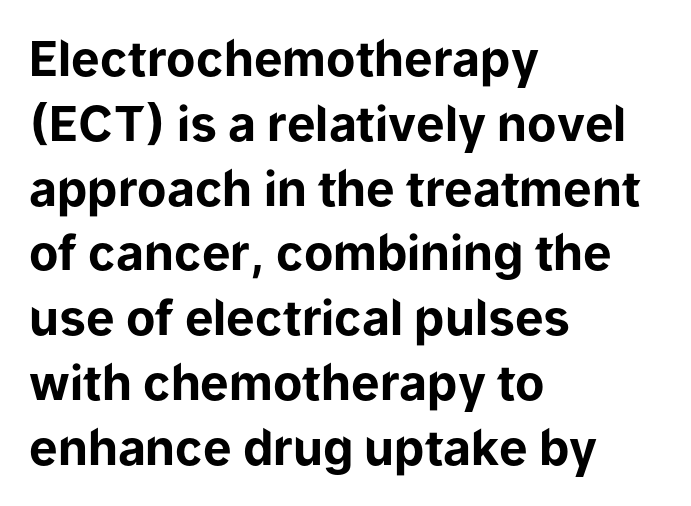
Spacing verdict: proportional, widths tailored to each character. I'd describe the lettering as bold — thick and assertive. Every character sits straight up, as roman type does. Descender tails drop into unmarked territory. Examine the stroke ends and you'll find no serifs.
